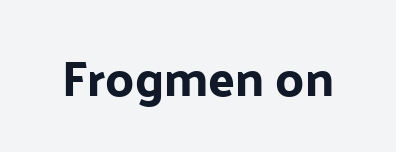
Q: Is the text italic (slanted)? A: No, it is upright.
Q: Is the typeface a serif or a sans-serif typeface? A: Sans-serif.
Q: Is the text underlined? A: No.
Q: Is the spacing between letters normal or unusually wide? A: Normal.
Q: Width (condensed, normal, or wide)? A: Normal.
Q: Stroke contrast? A: Low.
Q: x-height? A: Medium.
Q: Monospaced? A: No.
